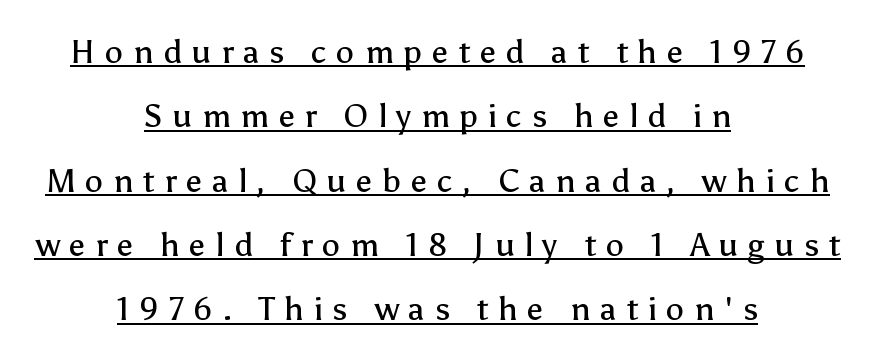
Where is the straight margin? There isn't one; the lines are centered. This sample has the flowing, uneven cadence of proportional lettering. Notice the wide empty band between every row — that's loose leading. Is the stroke heavy? The answer is a plain regular-or-lighter. Looks like someone drew a line under every word here. No feet cap the strokes, marking this as sans-serif type.
